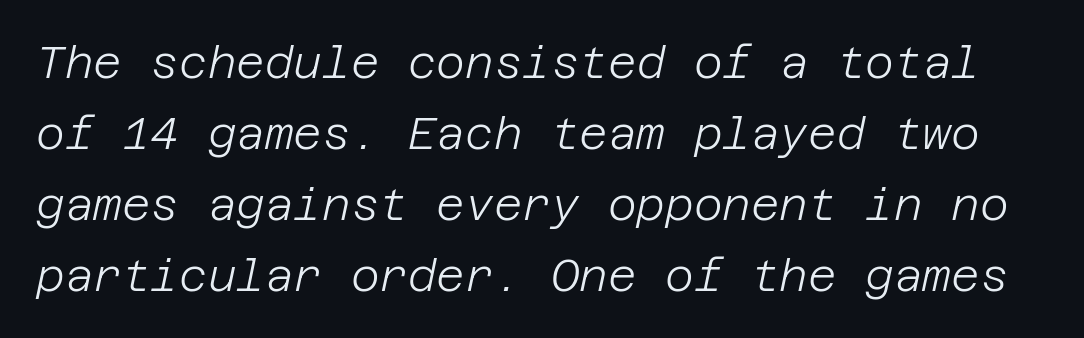
The image shows 44 px light type, italic (leaning right); set normal line spacing (1.61x), normal letter spacing, not underlined; low stroke contrast and a large x-height.
